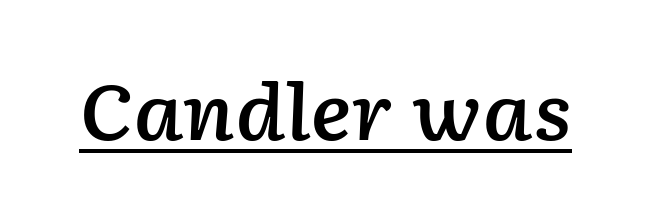
{"italic": "yes", "lean": "right", "slant_degrees": 2, "bold": "semi", "weight": "semibold", "width": "normal", "stroke_contrast": "low", "x_height": "medium", "monospaced": "no", "underline": "yes", "letter_spacing": "normal", "letter_spacing_em": 0.0, "glyph_px": 76}
